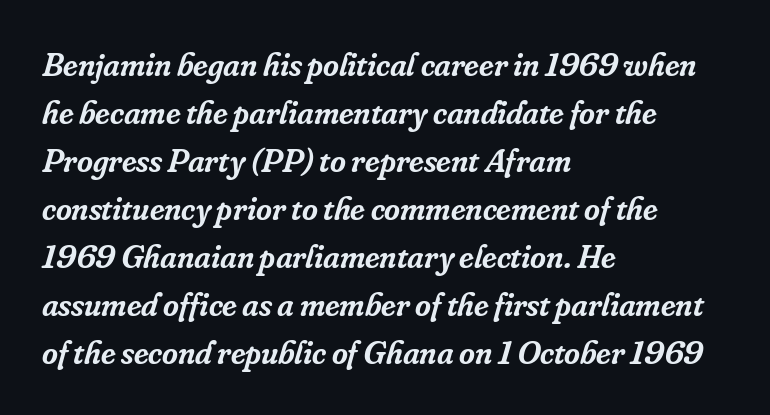
{"serif": "yes", "italic": "yes", "lean": "right", "slant_degrees": 16, "bold": "semi", "weight": "semibold", "width": "normal", "stroke_contrast": "low", "x_height": "small", "monospaced": "no", "underline": "no", "align": "left", "line_spacing": "normal", "line_spacing_ratio": 1.41, "letter_spacing": "normal", "letter_spacing_em": 0.0, "glyph_px": 34}
